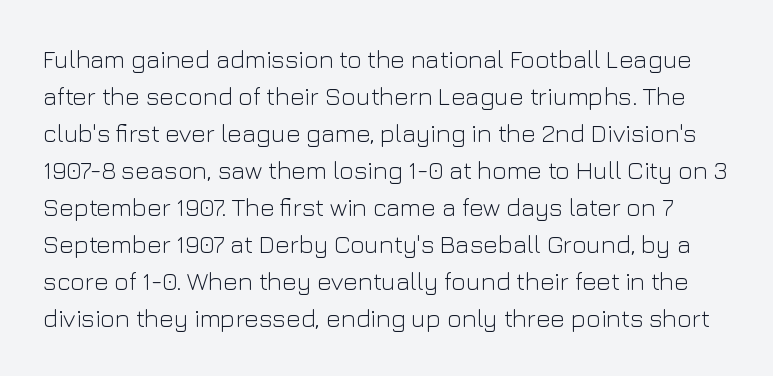
The image shows 25 px text type, upright; set normal line spacing (1.48x), normal letter spacing, not underlined.
